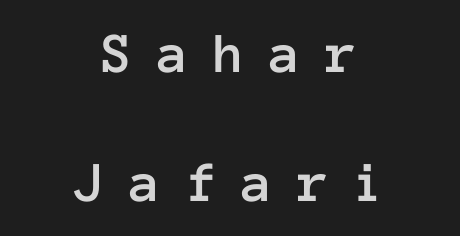
{"italic": "no", "width": "normal", "stroke_contrast": "low", "x_height": "medium", "monospaced": "yes", "underline": "no", "align": "center", "line_spacing": "loose", "line_spacing_ratio": 2.22, "letter_spacing": "wide", "letter_spacing_em": 0.42, "glyph_px": 58}
